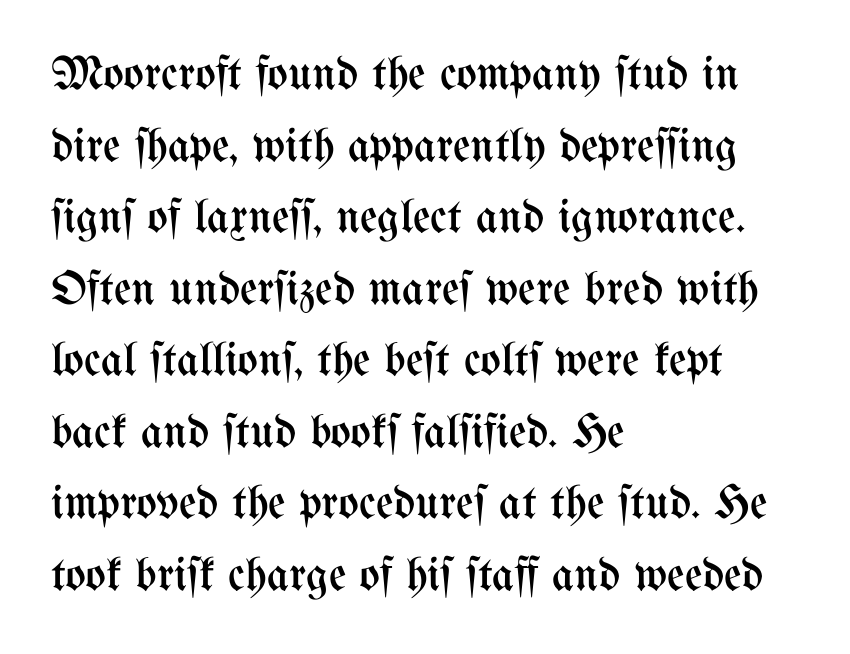
Is the stroke heavy? The answer is a plain regular-or-lighter. Upright lettering throughout. Each new line begins a customary step beneath the previous one. A classic flush-left, rag-right setting is used for this passage.
